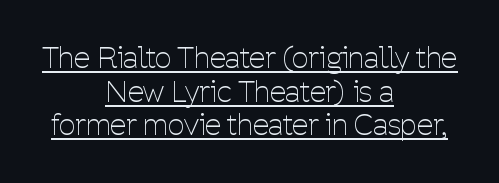
Each letter's strokes conclude bluntly, with no projecting serifs. The compositor balanced each line on the midline. Character widths vary here, with narrow letters taking less room than wide ones. The lettering holds an erect, upright posture throughout.
